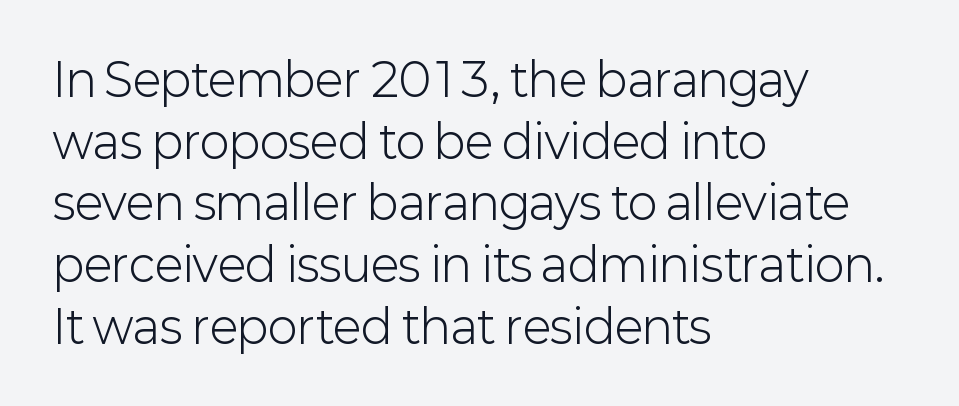
{"serif": "no", "italic": "no", "bold": "no", "weight": "light", "width": "normal", "stroke_contrast": "low", "x_height": "medium", "monospaced": "no", "underline": "no", "align": "left", "line_spacing": "normal", "line_spacing_ratio": 1.37, "letter_spacing": "normal", "letter_spacing_em": 0.0, "glyph_px": 45}
